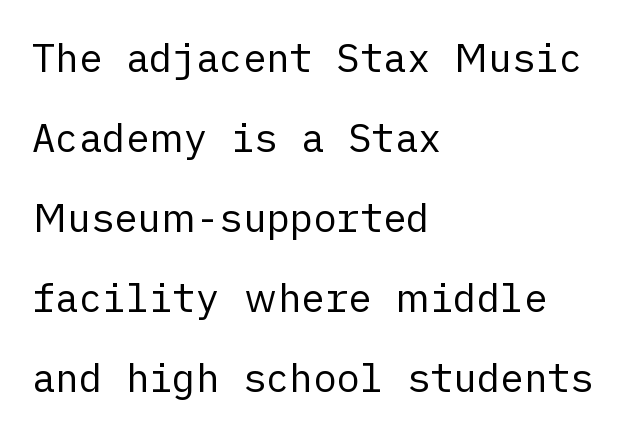
{"serif": "no", "italic": "no", "bold": "no", "weight": "regular", "width": "normal", "stroke_contrast": "low", "x_height": "medium", "underline": "no", "align": "left", "line_spacing": "loose", "line_spacing_ratio": 2.05, "letter_spacing": "normal", "letter_spacing_em": 0.0, "glyph_px": 39}
